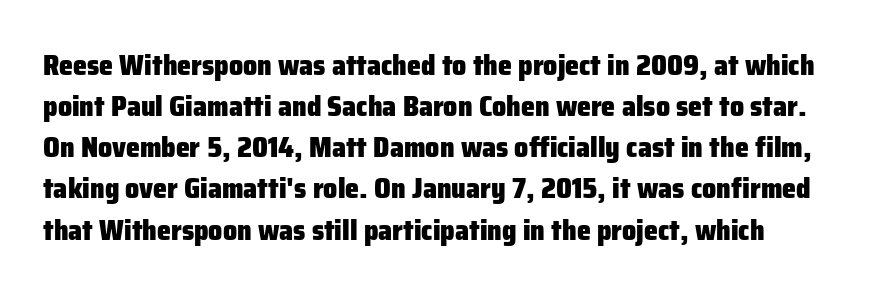
Q: Is the text bold? A: Yes.
Q: Is the text italic (slanted)? A: No, it is upright.
Q: Is the typeface a serif or a sans-serif typeface? A: Sans-serif.
Q: Is the text underlined? A: No.
Q: Is the spacing between letters normal or unusually wide? A: Normal.
Q: Is the spacing between lines tight, normal or loose? A: Normal.
Q: Width (condensed, normal, or wide)? A: Normal.
Q: Stroke contrast? A: Low.
Q: x-height? A: Medium.
Q: Monospaced? A: No.
